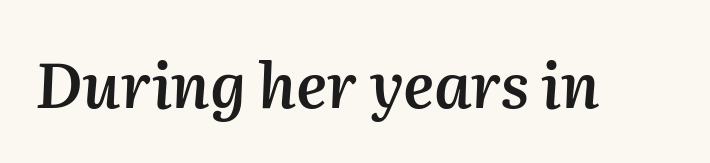
{"italic": "yes", "lean": "right", "slant_degrees": 2, "bold": "semi", "weight": "semibold", "width": "normal", "stroke_contrast": "medium", "x_height": "medium", "monospaced": "no", "underline": "no", "letter_spacing": "normal", "letter_spacing_em": 0.0, "glyph_px": 62}
